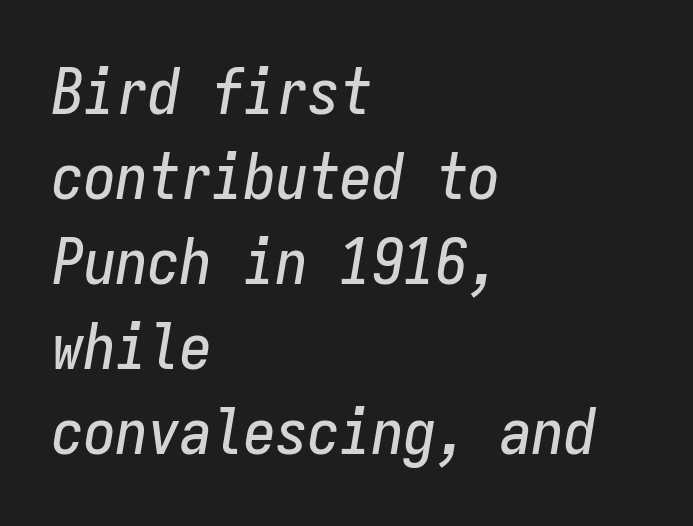
{"italic": "yes", "lean": "right", "slant_degrees": 9, "width": "condensed", "stroke_contrast": "low", "x_height": "medium", "monospaced": "yes", "underline": "no", "align": "left", "line_spacing": "normal", "line_spacing_ratio": 1.33, "letter_spacing": "normal", "letter_spacing_em": 0.0, "glyph_px": 64}
